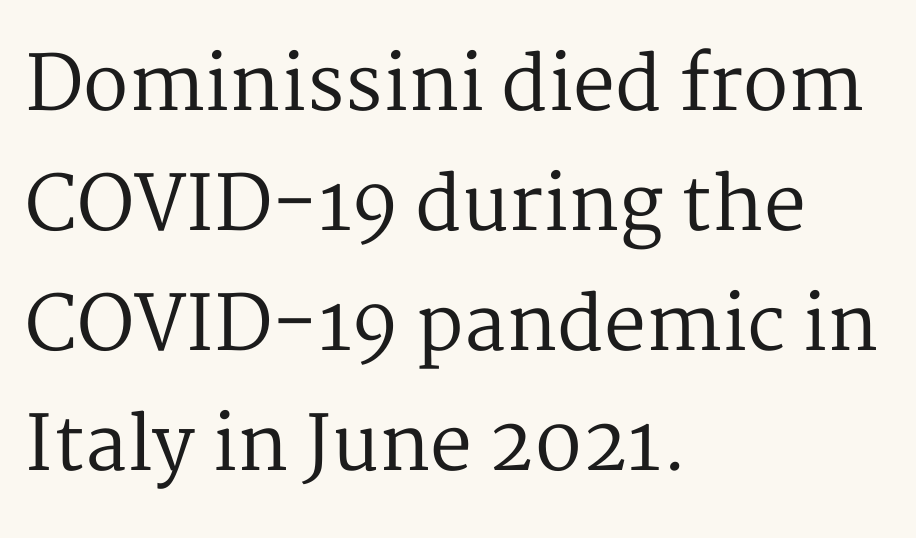
These lines are rendered in a variable-pitch font. Horizontal bands of white between lines are of average thickness. The glyphs in this specimen are seriffed. Descender tails drop into unmarked territory. If you drew a line through each stem, it would be perfectly vertical. Layout note: lines flush left.
